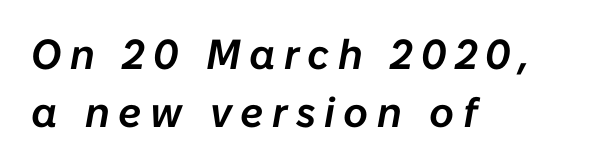
Q: Is the text italic (slanted)? A: Yes, it leans right by about 10 degrees.
Q: Is the text underlined? A: No.
Q: How is the paragraph aligned? A: Left-aligned.
Q: Is the spacing between letters normal or unusually wide? A: Unusually wide.
Q: Is the spacing between lines tight, normal or loose? A: Normal.
Q: Width (condensed, normal, or wide)? A: Normal.
Q: Stroke contrast? A: Low.
Q: x-height? A: Medium.
Q: Monospaced? A: No.
